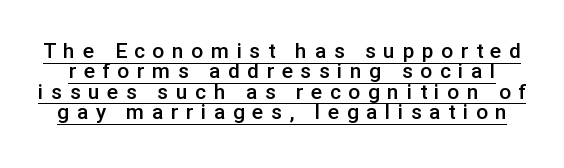
The image shows 21 px text type, upright; set tight line spacing (0.97x), unusually wide letter spacing (+0.36 em), underlined.
